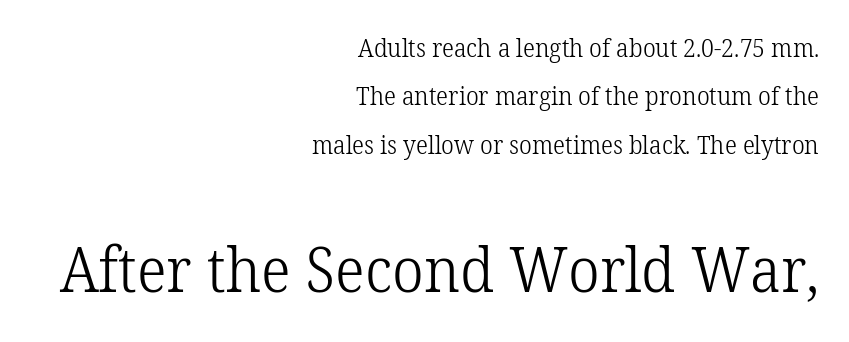
The specimen omits any rule beneath the text block's lines. The compositor pushed each line to the right boundary. Is this a heavy cut? Hardly; it is regular or lighter. Looks like regular typesetting: each glyph gets only the width it needs.
